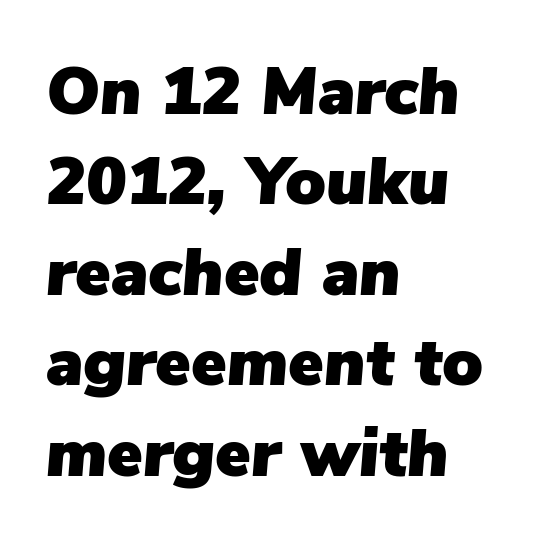
{"italic": "yes", "lean": "right", "slant_degrees": 5, "width": "normal", "stroke_contrast": "low", "x_height": "medium", "monospaced": "no", "underline": "no", "align": "left", "line_spacing": "normal", "line_spacing_ratio": 1.35, "letter_spacing": "normal", "letter_spacing_em": 0.0, "glyph_px": 67}
